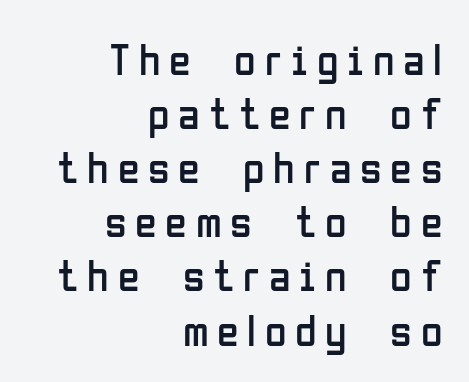
{"serif": "no", "italic": "no", "bold": "no", "weight": "regular", "width": "condensed", "stroke_contrast": "low", "x_height": "medium", "monospaced": "no", "underline": "no", "align": "right", "line_spacing_ratio": 1.23, "letter_spacing": "wide", "letter_spacing_em": 0.2, "glyph_px": 44}
